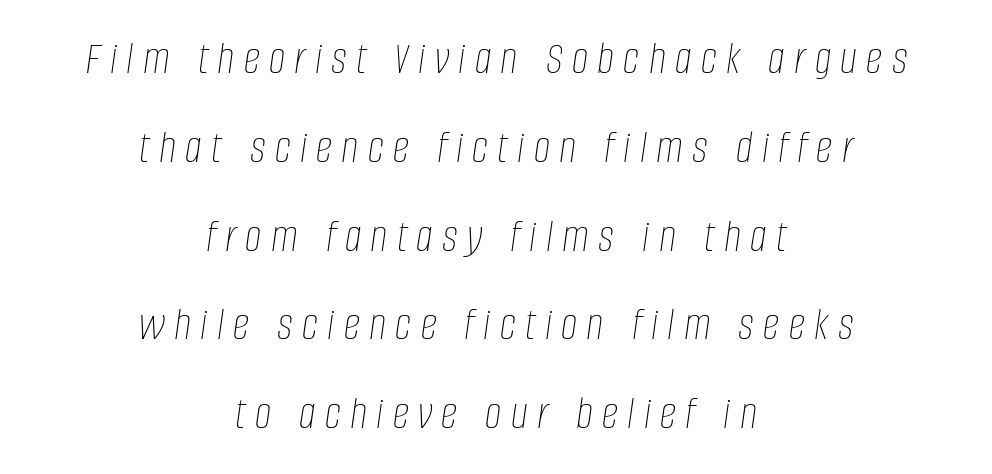
Words float on clear page, feet unadorned. The face used here is rendered with a markedly widened letterfit. Here the designer chose a conventional face with non-uniform glyph widths. The letters look calm and open, with moderate or lighter stems. Each line is balanced around a shared central axis.
